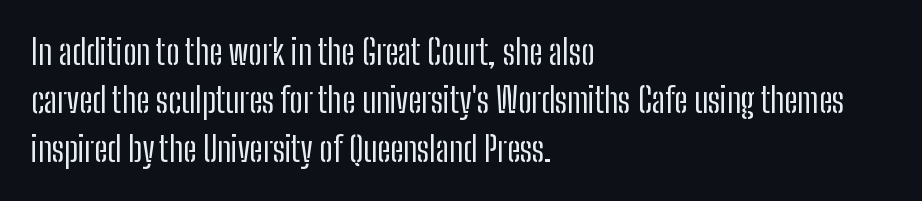
Q: Is the text bold? A: No.
Q: Is the text italic (slanted)? A: No, it is upright.
Q: Is the typeface a serif or a sans-serif typeface? A: Sans-serif.
Q: Is the text underlined? A: No.
Q: How is the paragraph aligned? A: Left-aligned.
Q: Is the spacing between letters normal or unusually wide? A: Normal.
Q: Is the spacing between lines tight, normal or loose? A: Normal.
Q: Width (condensed, normal, or wide)? A: Condensed.
Q: Stroke contrast? A: Low.
Q: x-height? A: Medium.
Q: Monospaced? A: No.
